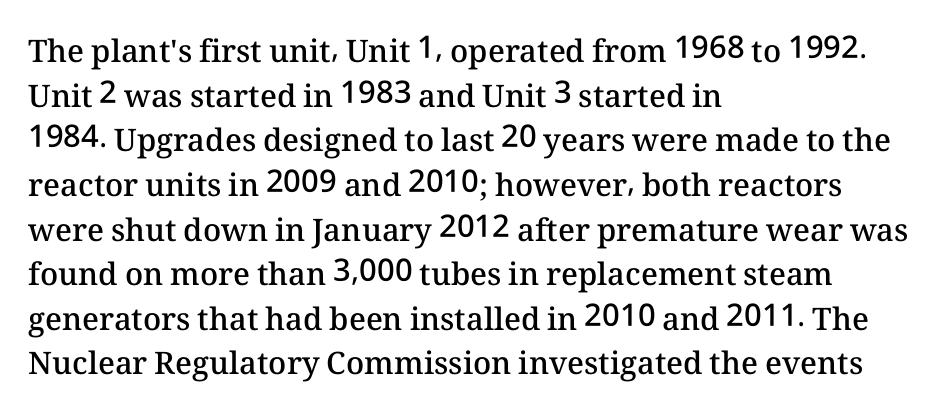
Q: Is the text bold? A: Semi-bold.
Q: Is the text italic (slanted)? A: No, it is upright.
Q: Is the text underlined? A: No.
Q: How is the paragraph aligned? A: Left-aligned.
Q: Is the spacing between letters normal or unusually wide? A: Normal.
Q: Is the spacing between lines tight, normal or loose? A: Normal.
Q: Width (condensed, normal, or wide)? A: Normal.
Q: Stroke contrast? A: Medium.
Q: x-height? A: Medium.
Q: Monospaced? A: No.
